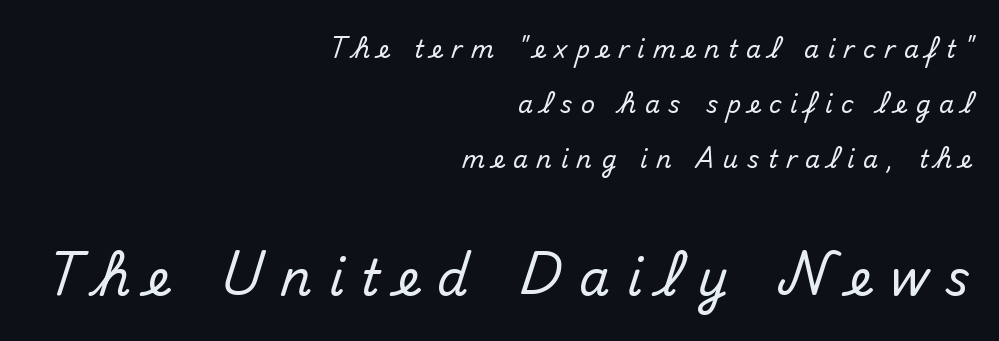
Q: Is the text italic (slanted)? A: Yes.
Q: Is the typeface a serif or a sans-serif typeface? A: Sans-serif.
Q: Is the text underlined? A: No.
Q: How is the paragraph aligned? A: Right-aligned.
Q: Is the spacing between letters normal or unusually wide? A: Unusually wide.
Q: Is the spacing between lines tight, normal or loose? A: Loose.
Q: Which block of text is set in a larger size, the first (top) or the second (bottom)? A: The second (bottom) one.
Q: Width (condensed, normal, or wide)? A: Normal.
Q: Stroke contrast? A: Medium.
Q: x-height? A: Small.
Q: Monospaced? A: No.
